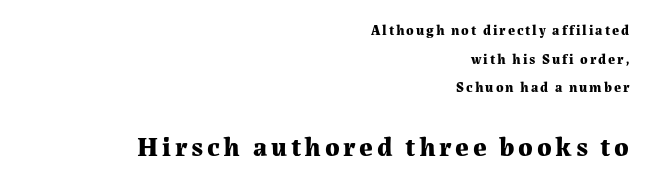
{"italic": "no", "bold": "yes", "underline": "no", "align": "right", "line_spacing": "loose", "line_spacing_ratio": 2.04, "larger_block": "second", "size_ratio": 1.93, "glyph_px": 27}
